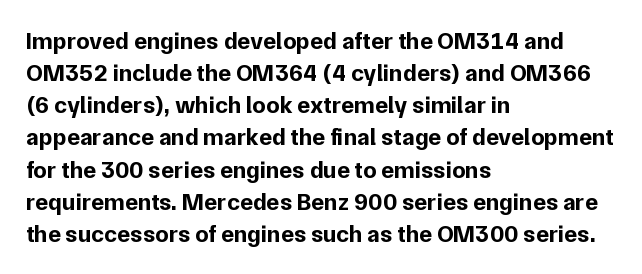
{"italic": "no", "bold": "yes", "underline": "no", "align": "left", "line_spacing": "normal", "line_spacing_ratio": 1.34, "letter_spacing": "normal", "letter_spacing_em": 0.0, "glyph_px": 24}
